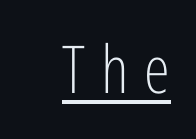
Q: Is the text bold? A: No.
Q: Is the text italic (slanted)? A: No, it is upright.
Q: Is the typeface a serif or a sans-serif typeface? A: Sans-serif.
Q: Is the text underlined? A: Yes.
Q: How is the paragraph aligned? A: Right-aligned.
Q: Is the spacing between letters normal or unusually wide? A: Unusually wide.
Q: Width (condensed, normal, or wide)? A: Condensed.
Q: Stroke contrast? A: Low.
Q: x-height? A: Medium.
Q: Monospaced? A: No.
